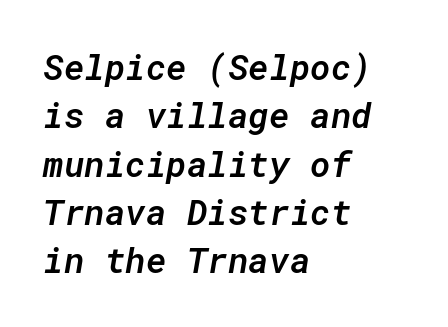
{"italic": "yes", "lean": "right", "slant_degrees": 10, "bold": "semi", "weight": "semibold", "width": "normal", "stroke_contrast": "low", "x_height": "medium", "monospaced": "yes", "underline": "no", "align": "left", "line_spacing": "normal", "line_spacing_ratio": 1.38, "letter_spacing": "normal", "letter_spacing_em": 0.0, "glyph_px": 35}
